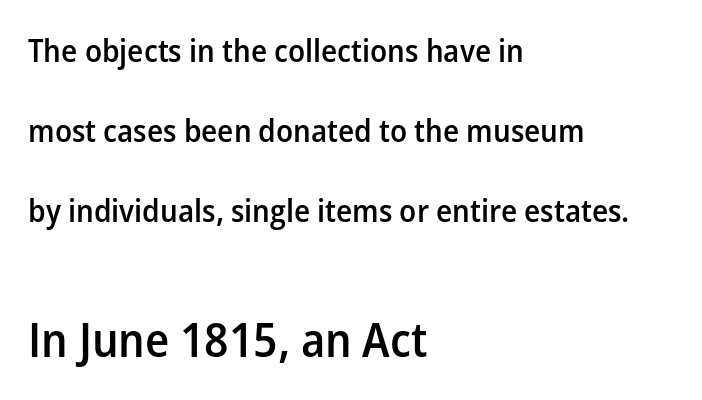
The image shows 48 px semibold sans-serif type, upright; set left-aligned, loose line spacing (2.5x), normal letter spacing, not underlined; the second (bottom) block is 1.5x larger; low stroke contrast and a medium x-height.
